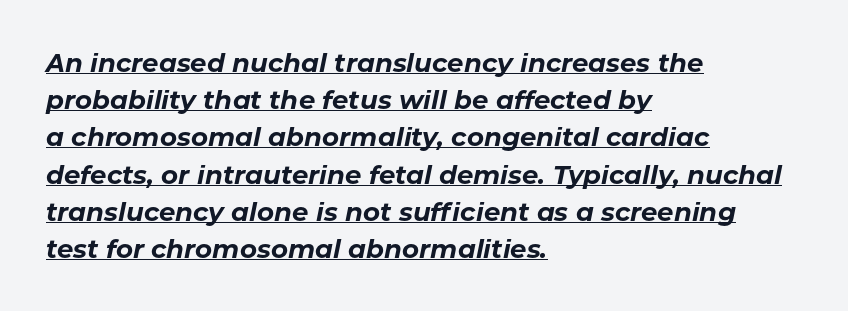
You can see a thin bar hugging the bottom of the glyphs. When letters slant like this, we call the style italic. The leading is moderate, giving the passage an even texture. These words are printed bold, with thick strokes throughout.
